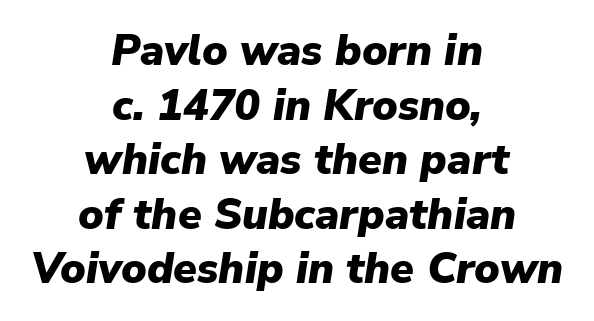
Q: Is the text bold? A: Yes.
Q: Is the text italic (slanted)? A: Yes, it leans right by about 9 degrees.
Q: Is the text underlined? A: No.
Q: How is the paragraph aligned? A: Centered.
Q: Is the spacing between letters normal or unusually wide? A: Normal.
Q: Is the spacing between lines tight, normal or loose? A: Normal.
Q: Width (condensed, normal, or wide)? A: Normal.
Q: Stroke contrast? A: Low.
Q: x-height? A: Medium.
Q: Monospaced? A: No.
